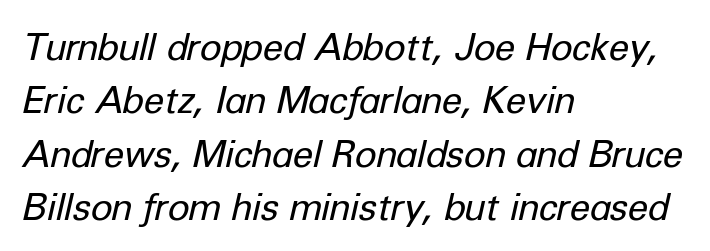
The image shows 37 px regular-weight type, italic (leaning right); set left-aligned, normal line spacing (1.44x), normal letter spacing, not underlined; low stroke contrast and a medium x-height.
